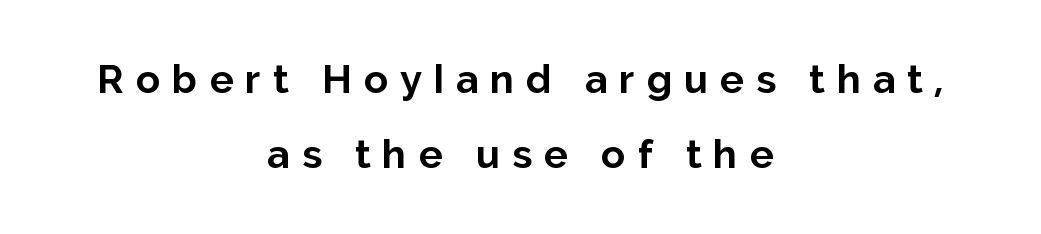
{"serif": "no", "italic": "no", "bold": "yes", "weight": "bold", "width": "normal", "stroke_contrast": "low", "x_height": "medium", "monospaced": "no", "underline": "no", "align": "center", "line_spacing_ratio": 1.88, "letter_spacing": "wide", "letter_spacing_em": 0.3, "glyph_px": 40}
